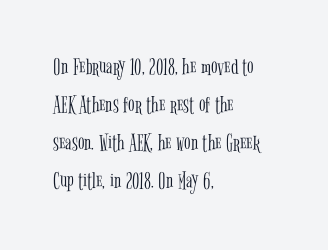
Is there much room between lines? A standard amount, neither cramped nor airy. A roman cut, with each character standing at attention. How are the letters spaced? Ordinarily, with no added tracking. This rendering features lettering with no underline. The paragraph shown leans on its left margin. The weight tops out at a normal text grade.
